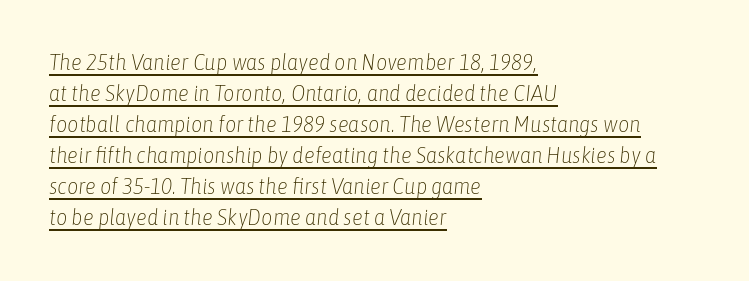
These characters rest on top of a visible drawn line. Weight class: somewhere from thin through regular. The passage shown has conventional tracking throughout. Tall strokes in this sample are angled rather than plumb.
